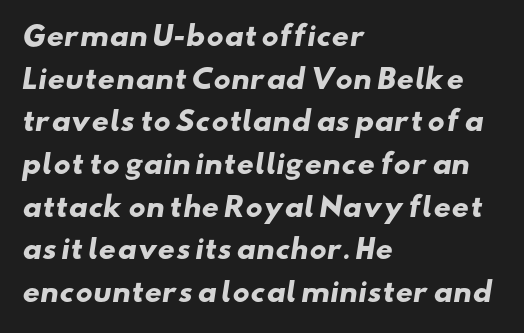
{"bold": "yes", "underline": "no", "align": "left", "line_spacing": "normal", "line_spacing_ratio": 1.58, "letter_spacing": "normal", "letter_spacing_em": 0.0, "glyph_px": 27}
